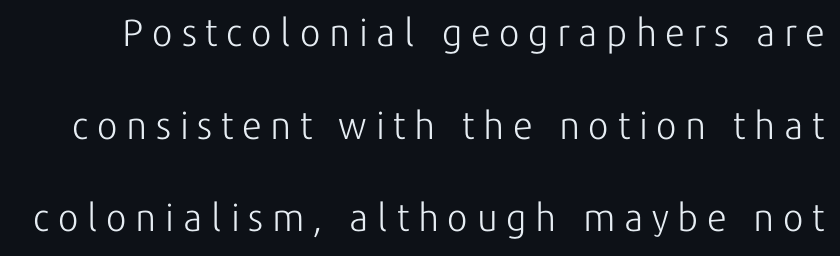
{"serif": "no", "italic": "no", "bold": "no", "weight": "light", "width": "normal", "stroke_contrast": "low", "x_height": "medium", "monospaced": "no", "underline": "no", "line_spacing": "loose", "line_spacing_ratio": 2.44, "letter_spacing": "wide", "letter_spacing_em": 0.23, "glyph_px": 38}
